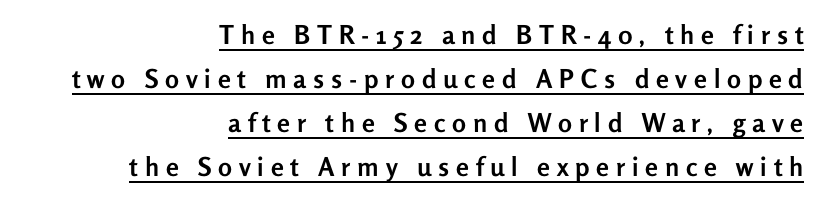
{"italic": "no", "bold": "yes", "underline": "yes", "align": "right", "line_spacing": "normal", "line_spacing_ratio": 1.69, "letter_spacing": "wide", "letter_spacing_em": 0.26, "glyph_px": 26}
